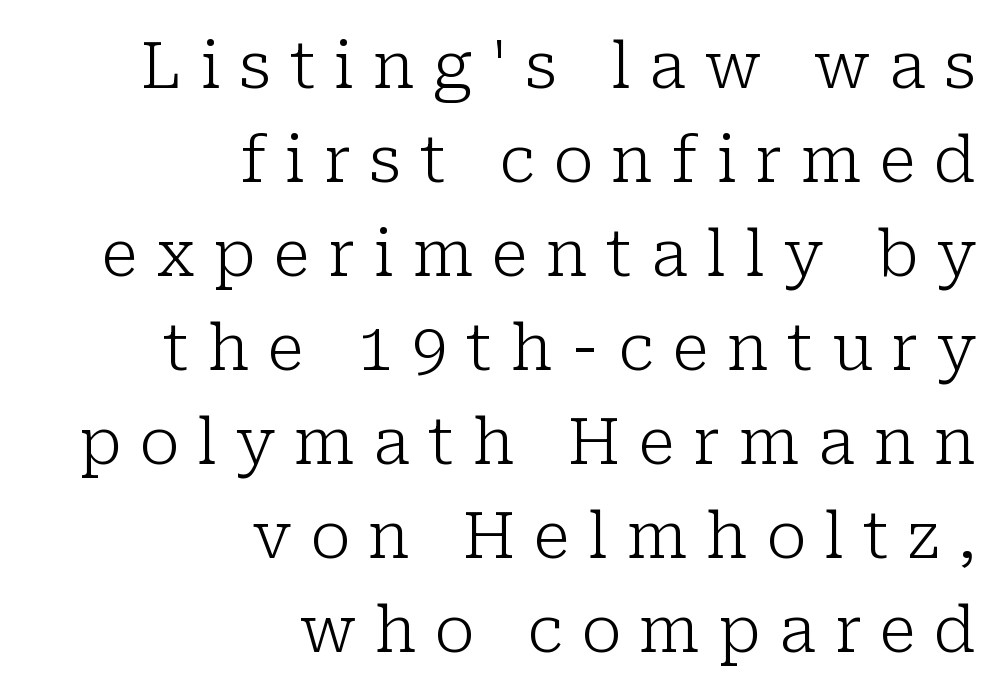
Font category for this specimen: serif. The passage shown has open, widely tracked lettering throughout. This is the regular roman posture of the typeface. The line-height multiplier appears to be the usual default.
